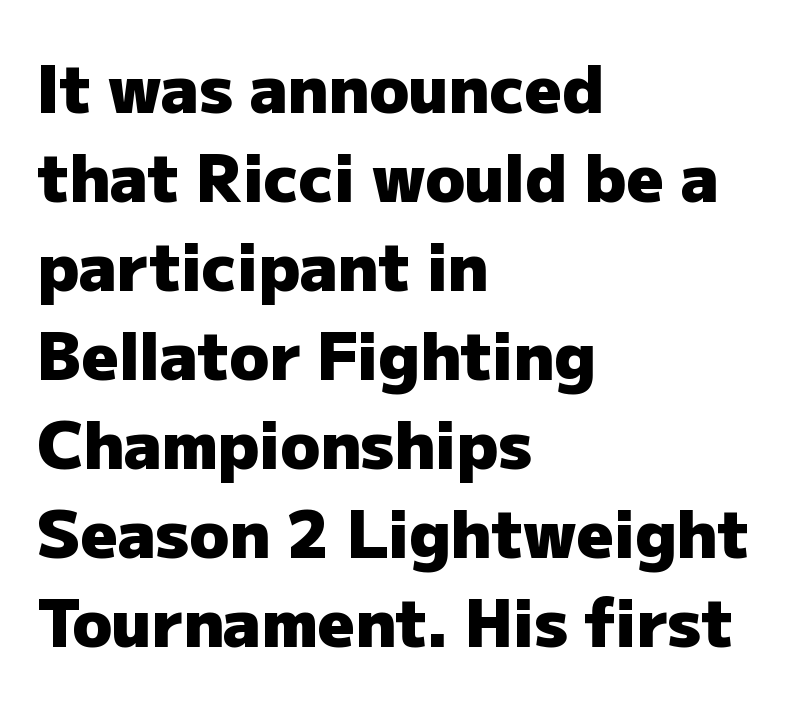
Q: Is the text bold? A: Yes.
Q: Is the text italic (slanted)? A: No, it is upright.
Q: Is the typeface a serif or a sans-serif typeface? A: Sans-serif.
Q: Is the text underlined? A: No.
Q: How is the paragraph aligned? A: Left-aligned.
Q: Is the spacing between letters normal or unusually wide? A: Normal.
Q: Is the spacing between lines tight, normal or loose? A: Normal.
Q: Width (condensed, normal, or wide)? A: Normal.
Q: Stroke contrast? A: Low.
Q: x-height? A: Medium.
Q: Monospaced? A: No.
